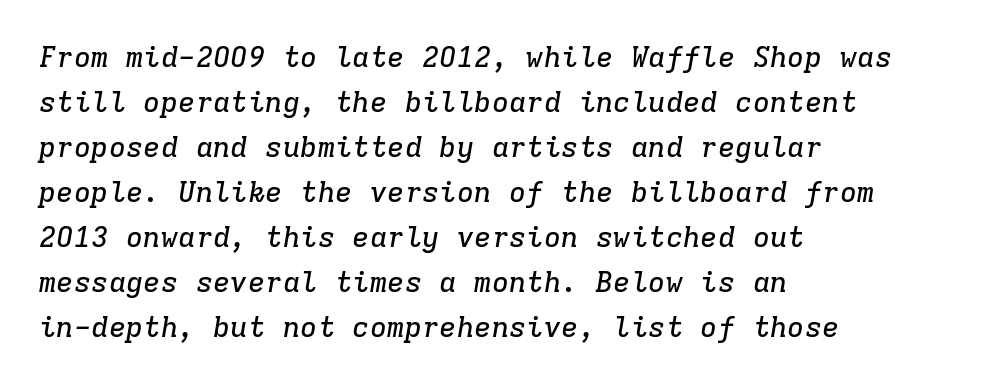
{"serif": "yes", "italic": "yes", "lean": "right", "slant_degrees": 9, "width": "normal", "stroke_contrast": "low", "x_height": "medium", "monospaced": "yes", "underline": "no", "align": "left", "line_spacing": "normal", "line_spacing_ratio": 1.55, "letter_spacing": "normal", "letter_spacing_em": 0.0, "glyph_px": 29}
